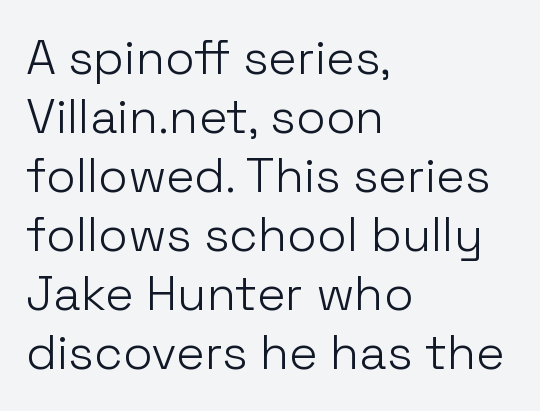
This sample uses an upright cut, with every glyph sitting square on the baseline. Each letter's strokes conclude bluntly, with no projecting serifs. Underline: absent. Observe the ordinary spacing: letters are neighbours, not strangers. This is not heavy type; no bold has been used.
